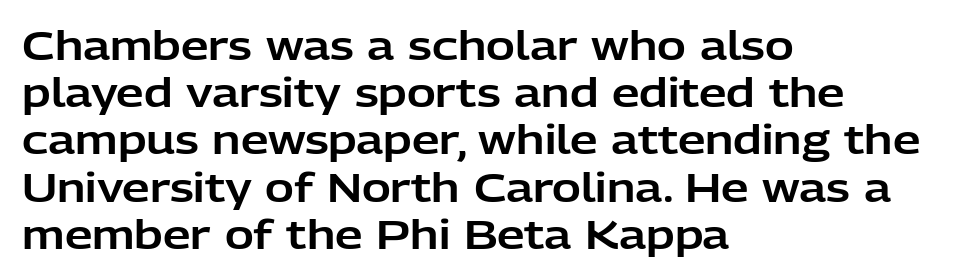
You could not count columns in this text — the font is proportionally spaced. The gap between lines stays unmarked. Quick note: not italic, upright. Short note: letters normally spaced. Alignment: flush left.
